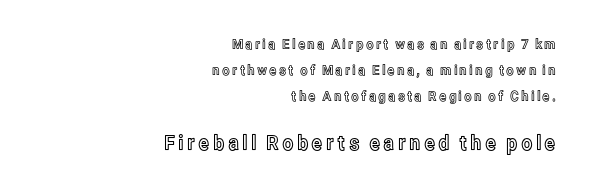
In CSS terms this would be text-align: right. Descender tails drop into unmarked territory. Size hierarchy here favors the trailing block over the leading one. Tall strokes in this sample are plumb rather than angled.
